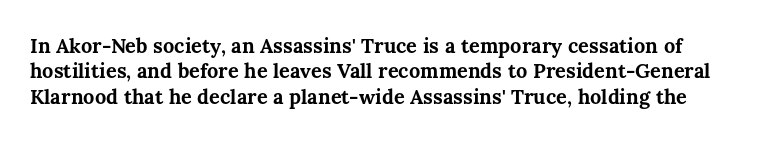
Is there any slant? The stems are plumb. Each row of text sits above clean, open space. Its strokes are broad and dark, the hallmark of bold type. Tracking value appears to be zero — textbook default spacing. Line spacing here is normal.
